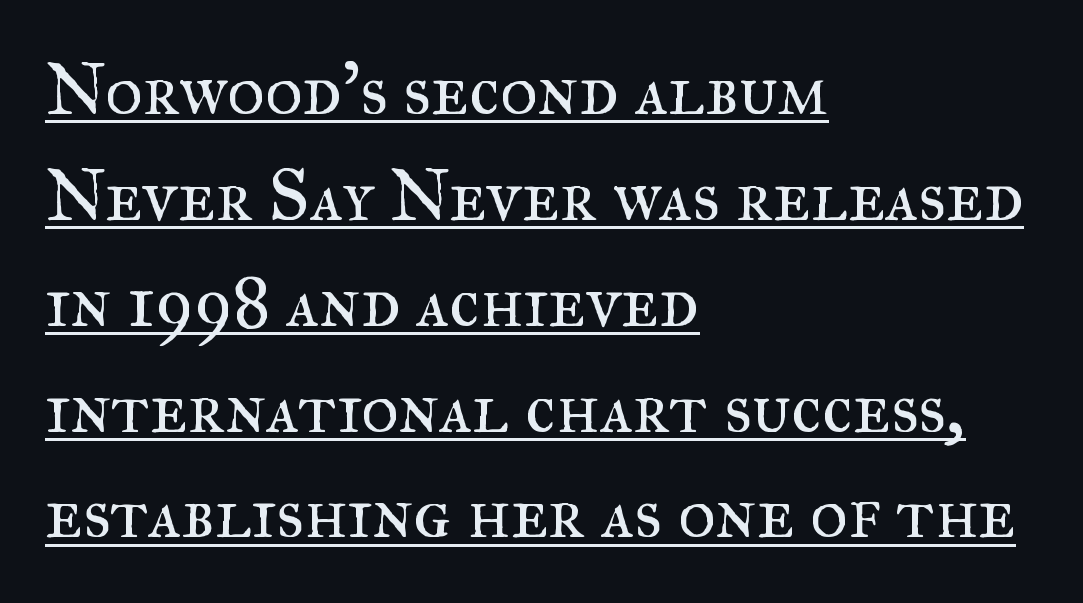
Q: Is the text bold? A: No.
Q: Is the text italic (slanted)? A: No, it is upright.
Q: Is the typeface a serif or a sans-serif typeface? A: Serif.
Q: Is the text underlined? A: Yes.
Q: How is the paragraph aligned? A: Left-aligned.
Q: Is the spacing between letters normal or unusually wide? A: Normal.
Q: Is the spacing between lines tight, normal or loose? A: Normal.
Q: Width (condensed, normal, or wide)? A: Normal.
Q: Stroke contrast? A: Medium.
Q: x-height? A: Small.
Q: Monospaced? A: No.
